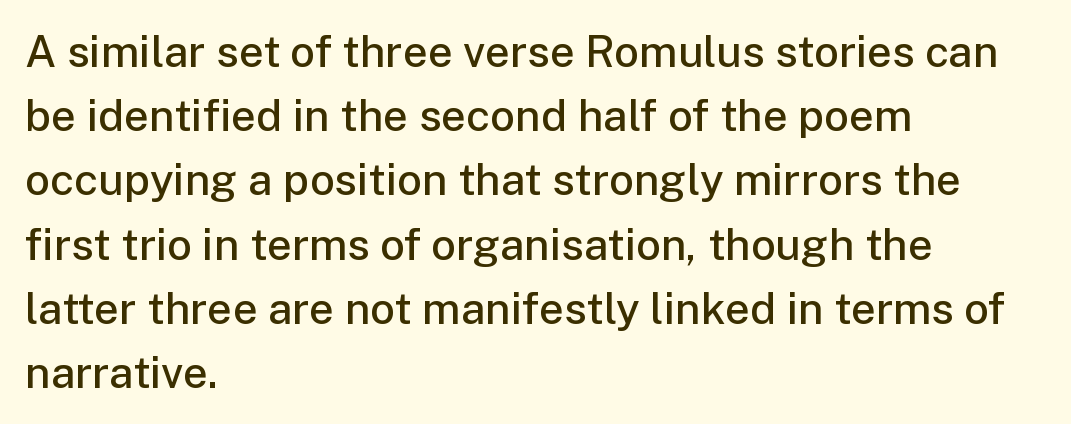
{"serif": "no", "italic": "no", "bold": "semi", "weight": "semibold", "width": "normal", "stroke_contrast": "low", "x_height": "medium", "monospaced": "no", "underline": "no", "align": "left", "line_spacing": "normal", "line_spacing_ratio": 1.46, "letter_spacing": "normal", "letter_spacing_em": 0.0, "glyph_px": 44}
